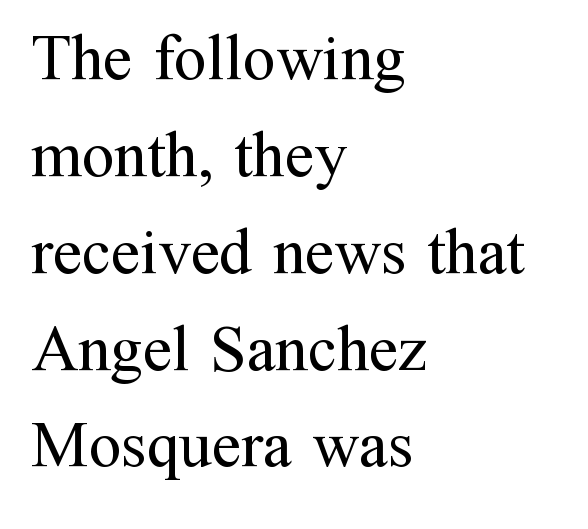
Q: Is the text bold? A: No.
Q: Is the text italic (slanted)? A: No, it is upright.
Q: Is the typeface a serif or a sans-serif typeface? A: Serif.
Q: Is the text underlined? A: No.
Q: How is the paragraph aligned? A: Left-aligned.
Q: Is the spacing between letters normal or unusually wide? A: Normal.
Q: Is the spacing between lines tight, normal or loose? A: Normal.
Q: Width (condensed, normal, or wide)? A: Normal.
Q: Stroke contrast? A: Medium.
Q: x-height? A: Medium.
Q: Monospaced? A: No.
